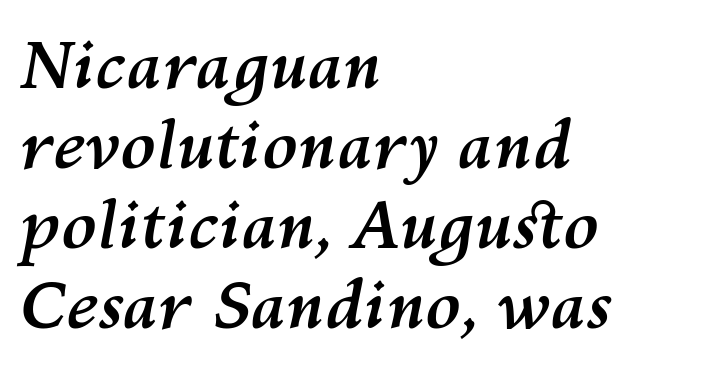
{"italic": "yes", "lean": "right", "slant_degrees": 10, "bold": "yes", "weight": "semibold", "width": "normal", "stroke_contrast": "medium", "x_height": "medium", "monospaced": "no", "underline": "no", "align": "left", "line_spacing_ratio": 1.23, "letter_spacing": "normal", "letter_spacing_em": 0.0, "glyph_px": 65}
